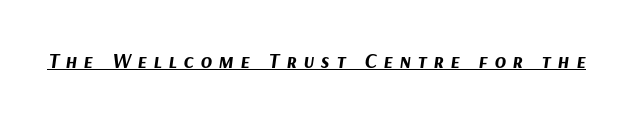
Q: Is the text bold? A: Yes.
Q: Is the text italic (slanted)? A: Yes, it leans right by about 9 degrees.
Q: Is the text underlined? A: Yes.
Q: Is the spacing between letters normal or unusually wide? A: Unusually wide.
